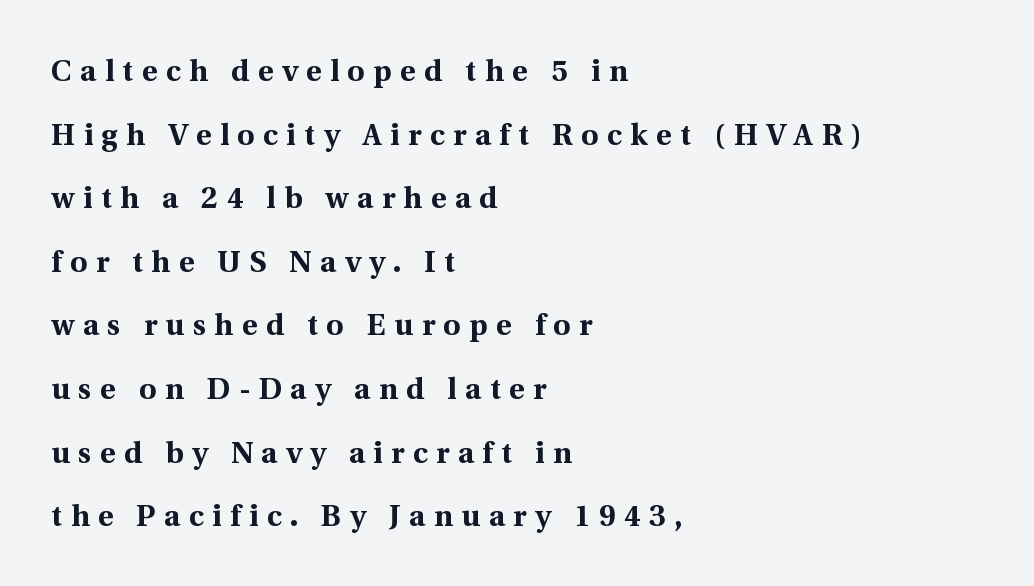
Layout note: lines flush left. The specimen omits any rule beneath the text block's lines. Varying glyph widths throughout — classic text-font behaviour. Style check: upright. Type style note: has serifs. Notice the wide empty band between every row — that's loose leading.
